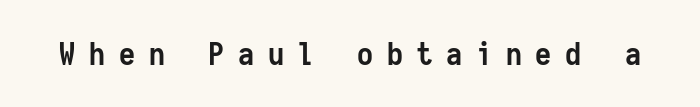
Q: Is the text bold? A: Yes.
Q: Is the text italic (slanted)? A: No, it is upright.
Q: Is the typeface a serif or a sans-serif typeface? A: Sans-serif.
Q: Is the text underlined? A: No.
Q: Is the spacing between letters normal or unusually wide? A: Unusually wide.
Q: Width (condensed, normal, or wide)? A: Condensed.
Q: Stroke contrast? A: Low.
Q: x-height? A: Medium.
Q: Monospaced? A: Yes.
